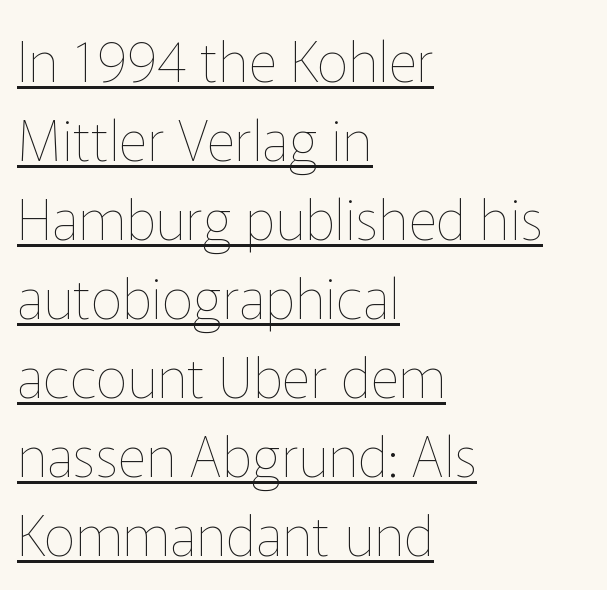
{"italic": "no", "bold": "no", "weight": "thin", "width": "normal", "stroke_contrast": "low", "x_height": "medium", "monospaced": "no", "underline": "yes", "align": "left", "line_spacing": "normal", "line_spacing_ratio": 1.41, "letter_spacing": "normal", "letter_spacing_em": 0.0, "glyph_px": 56}
